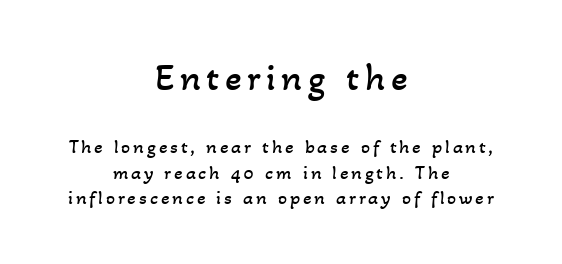
The image shows 39 px regular-weight type; set centered, normal line spacing (1.26x), not underlined; the first (top) block is 1.95x larger; low stroke contrast and a small x-height.
